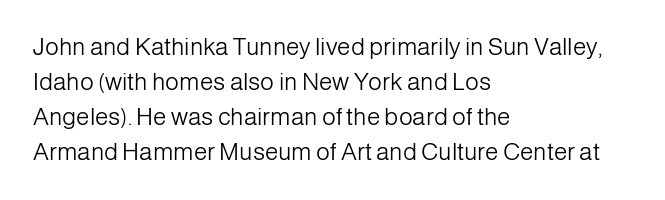
{"italic": "no", "bold": "no", "underline": "no", "align": "left", "line_spacing": "normal", "line_spacing_ratio": 1.46, "letter_spacing": "normal", "letter_spacing_em": 0.0, "glyph_px": 24}
